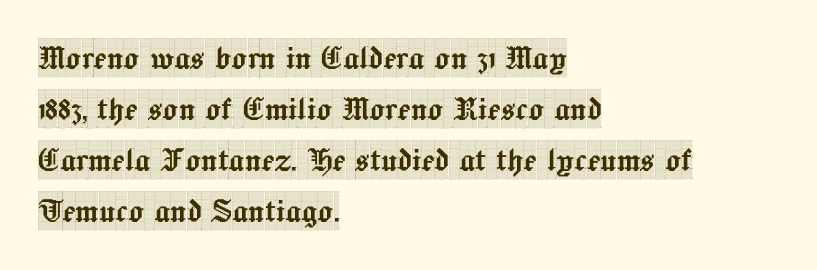
{"serif": "yes", "italic": "no", "width": "condensed", "x_height": "large", "monospaced": "no", "underline": "no", "align": "left", "line_spacing": "normal", "line_spacing_ratio": 1.31, "letter_spacing": "normal", "letter_spacing_em": 0.0, "glyph_px": 39}
